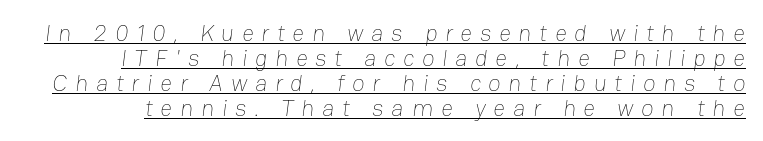
The image shows 23 px text type; set tight line spacing (1.08x), unusually wide letter spacing (+0.34 em), underlined.
